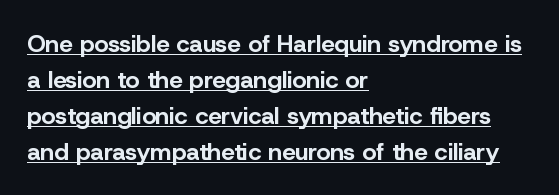
Rendered with straight, roman letterforms. In terms of letterspacing, this is plain default setting. The text block is weighted toward the left margin, trailing off unevenly rightward. Quick note: underline on. A dark, heavy texture on the line: the type is bold. The passage shown stacks its lines at a standard gap.
